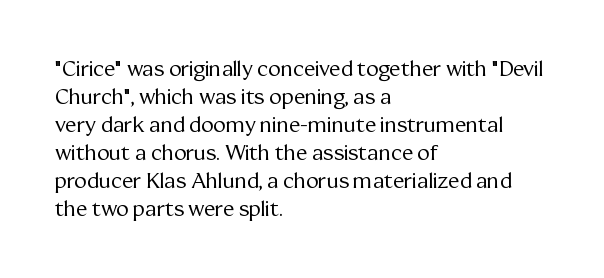
{"italic": "no", "bold": "no", "underline": "no", "align": "left", "line_spacing": "normal", "line_spacing_ratio": 1.33, "letter_spacing": "normal", "letter_spacing_em": 0.0, "glyph_px": 21}
